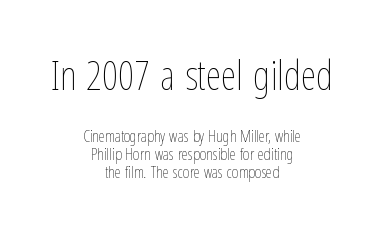
{"italic": "no", "bold": "no", "weight": "thin", "width": "condensed", "stroke_contrast": "low", "x_height": "medium", "monospaced": "no", "underline": "no", "align": "center", "line_spacing": "tight", "line_spacing_ratio": 1.12, "letter_spacing": "normal", "letter_spacing_em": 0.0, "larger_block": "first", "size_ratio": 2.5, "glyph_px": 40}
